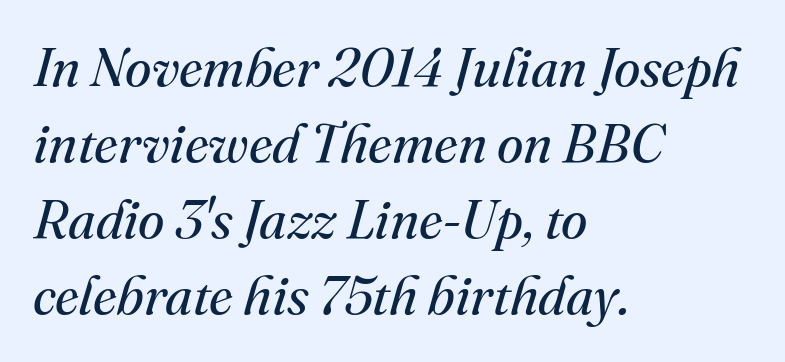
The image shows 54 px regular-weight serif type, italic (leaning right); set left-aligned, normal line spacing (1.41x), normal letter spacing, not underlined; medium stroke contrast and a small x-height.
